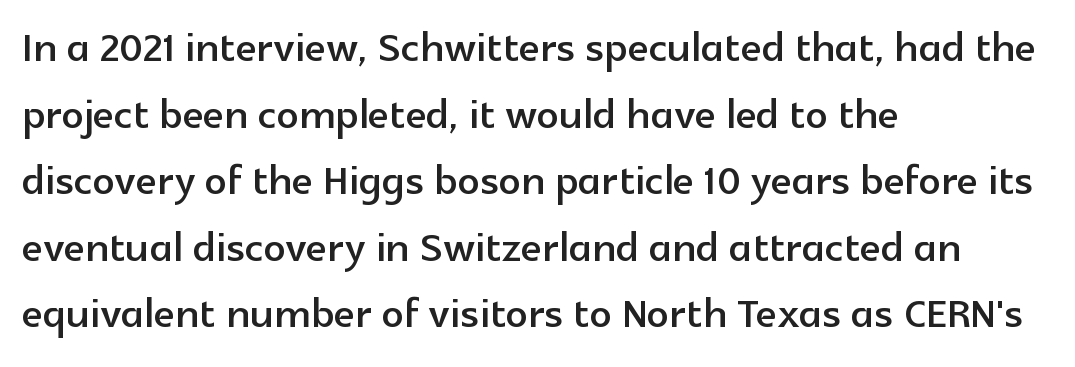
Q: Is the text italic (slanted)? A: No, it is upright.
Q: Is the typeface a serif or a sans-serif typeface? A: Sans-serif.
Q: Is the text underlined? A: No.
Q: How is the paragraph aligned? A: Left-aligned.
Q: Is the spacing between letters normal or unusually wide? A: Normal.
Q: Width (condensed, normal, or wide)? A: Normal.
Q: x-height? A: Medium.
Q: Monospaced? A: No.
